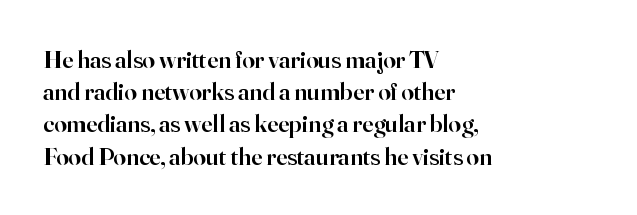
Typesetter's note: demi weight, one step under bold. What's the leading like? Ordinary, nothing unusual. Observe the ordinary spacing: letters are neighbours, not strangers. Anything drawn beneath the words? Only blank space.
